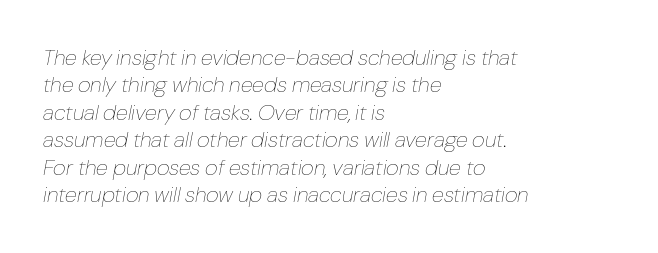
The image shows 22 px text type, italic (leaning right); set left-aligned, normal line spacing (1.25x), normal letter spacing, not underlined.
